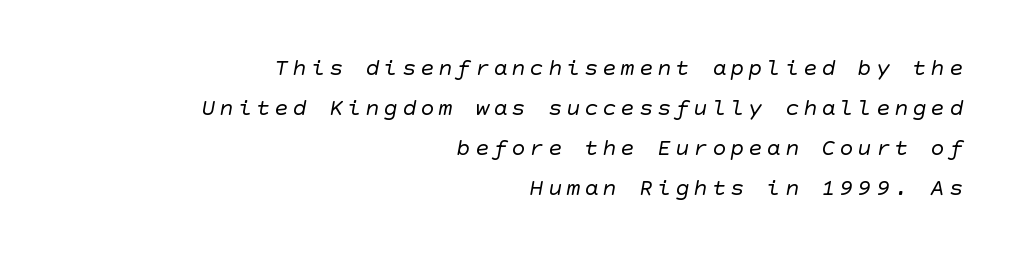
Quick note: interline space is typical. Glance below the letters and you will spot only blank space. Summary of weight: not heavy and not bold. Compared with a flush-left layout, this one pins lines to the opposite, right side.
